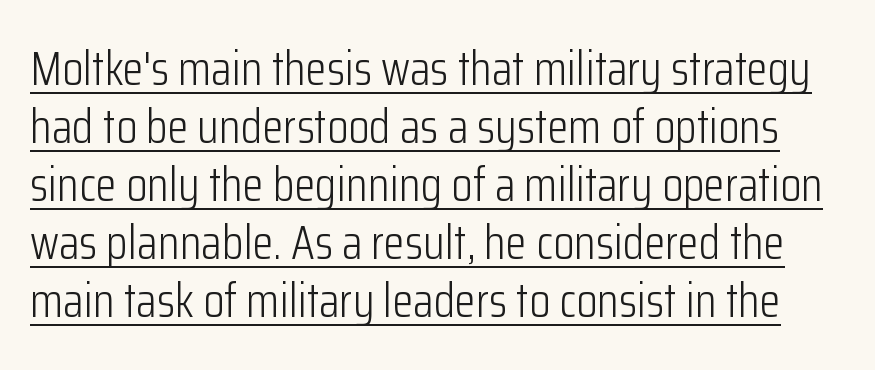
The image shows 48 px light, condensed sans-serif type, upright; set line spacing 1.21x, normal letter spacing, underlined; low stroke contrast and a medium x-height.
